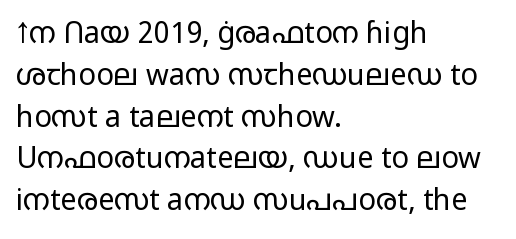
Italic? Not at all — the glyphs are vertical. Are there feet on the stems? There aren't — it's a sans. If you drew a ruler down the left edge, every line would touch it. No letter is thick-stroked: the sample isn't bold. If you measured baseline to baseline, you'd find a middling distance. The passage shown is typed in a proportional face where columns would drift.
